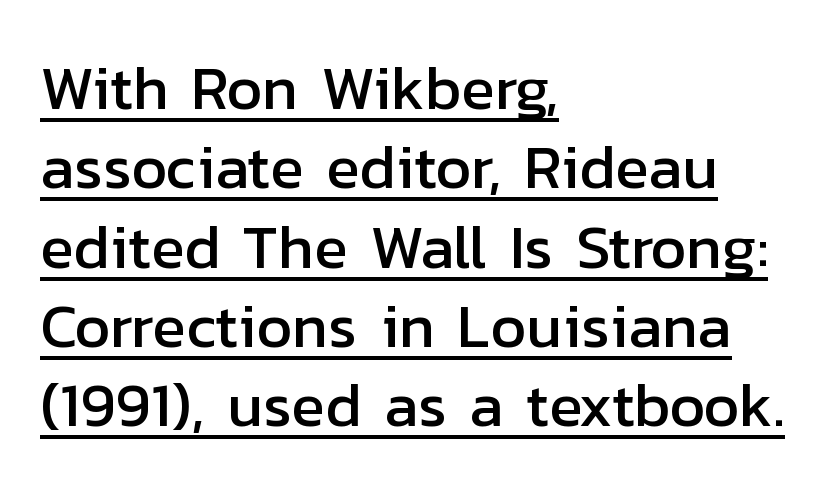
Q: Is the text italic (slanted)? A: No, it is upright.
Q: Is the typeface a serif or a sans-serif typeface? A: Sans-serif.
Q: Is the text underlined? A: Yes.
Q: How is the paragraph aligned? A: Left-aligned.
Q: Is the spacing between letters normal or unusually wide? A: Normal.
Q: Is the spacing between lines tight, normal or loose? A: Normal.
Q: Width (condensed, normal, or wide)? A: Normal.
Q: Stroke contrast? A: Low.
Q: x-height? A: Medium.
Q: Monospaced? A: No.
